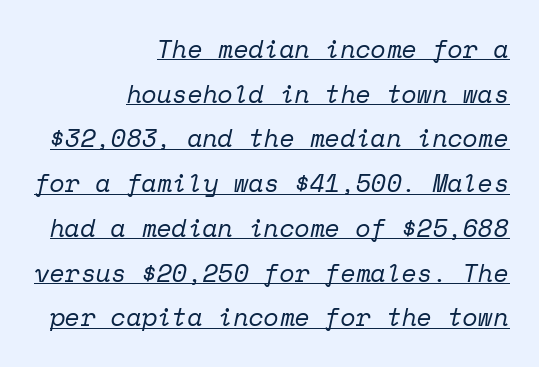
The image shows 25 px text type, italic (leaning right); set right-aligned, line spacing 1.79x, normal letter spacing, underlined.
